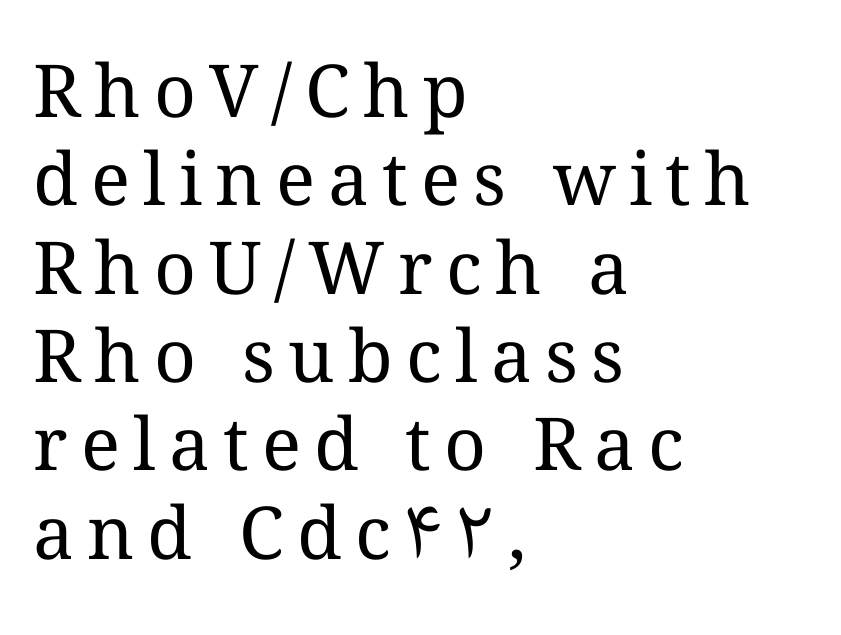
{"italic": "no", "bold": "no", "weight": "regular", "width": "normal", "stroke_contrast": "medium", "x_height": "medium", "monospaced": "no", "underline": "no", "align": "left", "line_spacing_ratio": 1.21, "glyph_px": 73}
